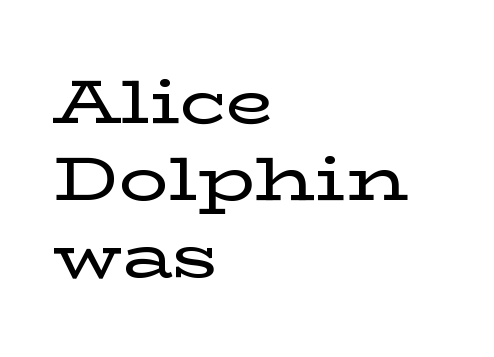
Q: Is the text italic (slanted)? A: No, it is upright.
Q: Is the typeface a serif or a sans-serif typeface? A: Serif.
Q: Is the text underlined? A: No.
Q: How is the paragraph aligned? A: Left-aligned.
Q: Is the spacing between letters normal or unusually wide? A: Normal.
Q: Width (condensed, normal, or wide)? A: Wide.
Q: Stroke contrast? A: Low.
Q: x-height? A: Medium.
Q: Monospaced? A: No.
